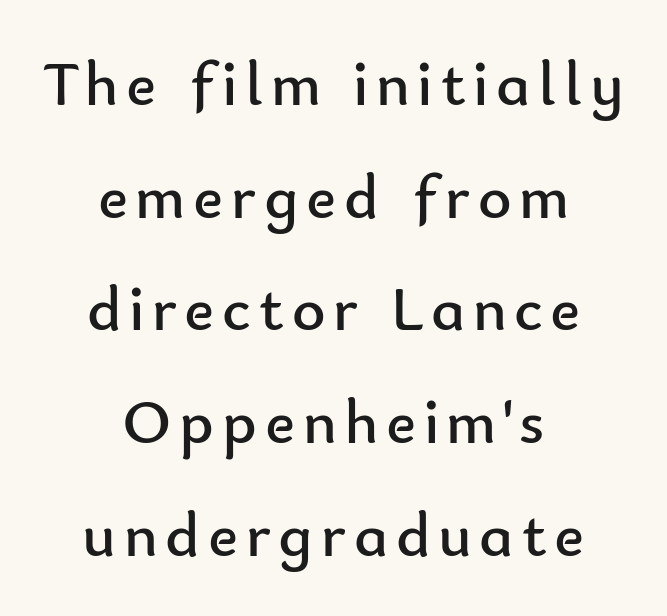
The image shows 64 px regular-weight sans-serif type, upright; set centered, line spacing 1.76x, not underlined; low stroke contrast and a small x-height.
